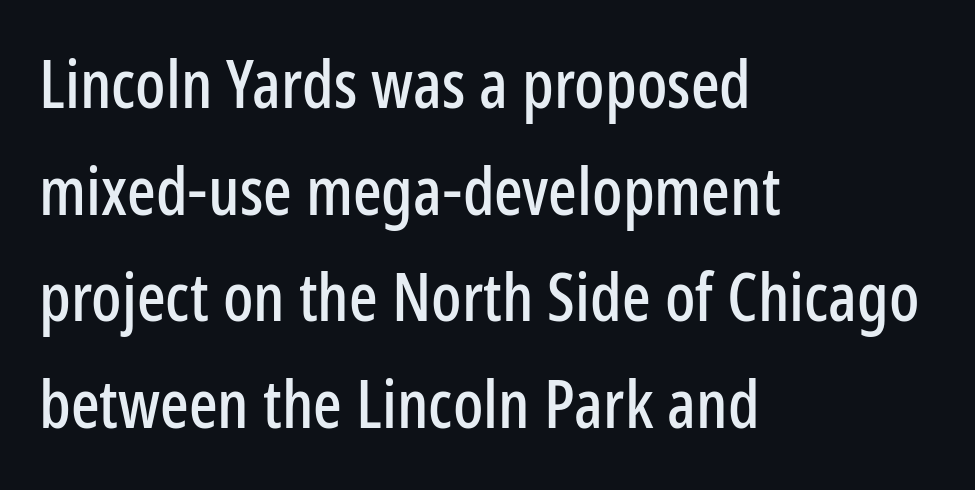
Q: Is the text italic (slanted)? A: No, it is upright.
Q: Is the typeface a serif or a sans-serif typeface? A: Sans-serif.
Q: Is the text underlined? A: No.
Q: How is the paragraph aligned? A: Left-aligned.
Q: Is the spacing between letters normal or unusually wide? A: Normal.
Q: Is the spacing between lines tight, normal or loose? A: Normal.
Q: Width (condensed, normal, or wide)? A: Condensed.
Q: Stroke contrast? A: Low.
Q: x-height? A: Medium.
Q: Monospaced? A: No.
